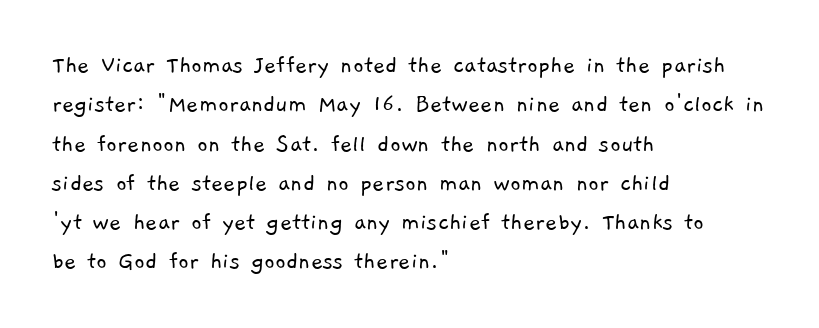
Q: Is the text bold? A: No.
Q: Is the text underlined? A: No.
Q: How is the paragraph aligned? A: Left-aligned.
Q: Is the spacing between letters normal or unusually wide? A: Normal.
Q: Is the spacing between lines tight, normal or loose? A: Normal.
